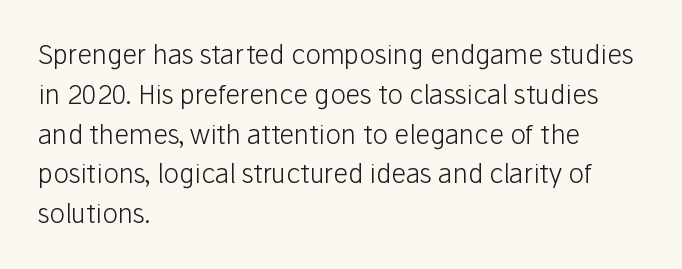
{"italic": "no", "bold": "no", "underline": "no", "align": "left", "line_spacing": "normal", "line_spacing_ratio": 1.53, "letter_spacing": "normal", "letter_spacing_em": 0.0, "glyph_px": 26}
